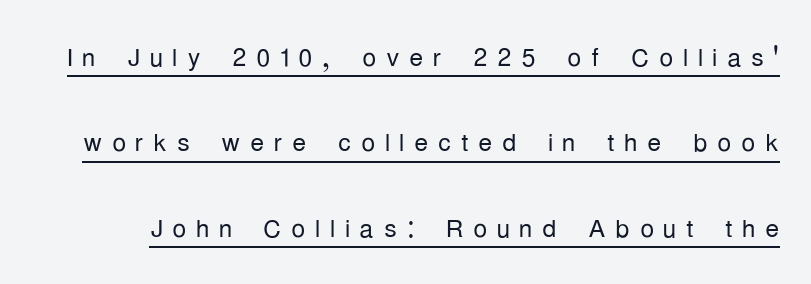
The image shows 35 px light, condensed sans-serif type, upright; set loose line spacing (2.44x), unusually wide letter spacing (+0.27 em), underlined; low stroke contrast and a medium x-height.
